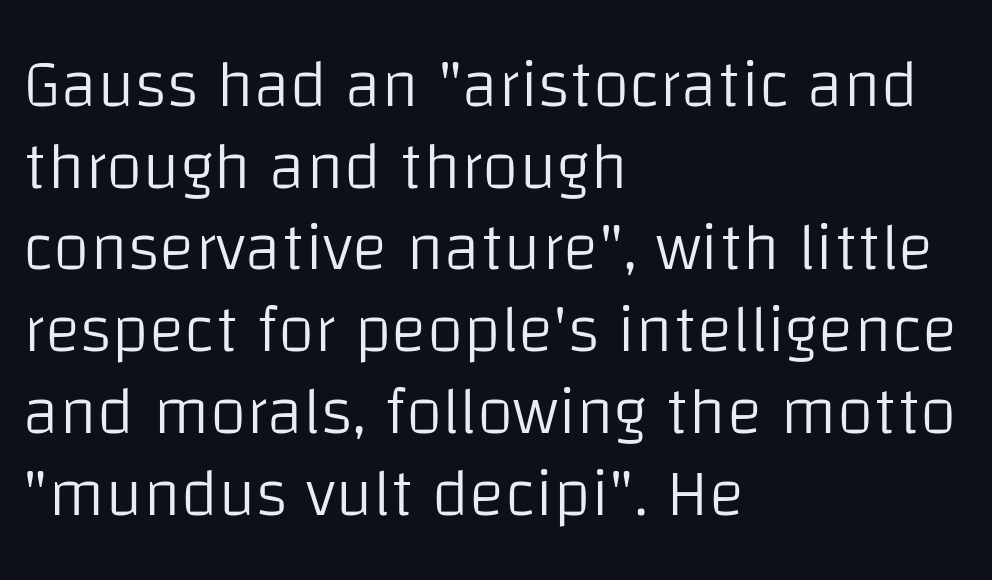
The image shows 67 px light sans-serif type, upright; set left-aligned, line spacing 1.22x, normal letter spacing, not underlined; low stroke contrast and a large x-height.
